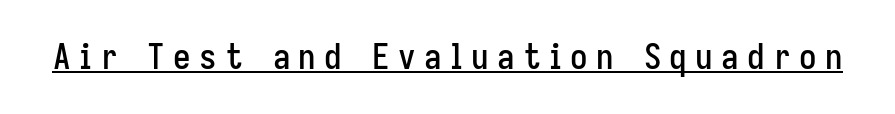
Compared with typical body copy, the letter spacing here is much looser. Honestly, the underline is the first thing you notice here. This rendering employs a face without finishing strokes, i.e., a sans-serif. These lines were composed using upright roman letters. Think of a printed novel: that variable character pitch is what you see here.
